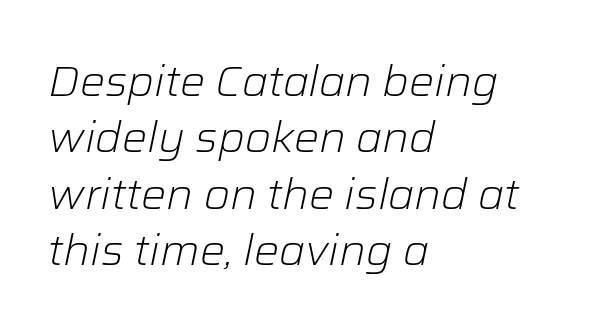
Q: Is the text bold? A: No.
Q: Is the text italic (slanted)? A: Yes, it leans right by about 12 degrees.
Q: Is the text underlined? A: No.
Q: How is the paragraph aligned? A: Left-aligned.
Q: Is the spacing between letters normal or unusually wide? A: Normal.
Q: Is the spacing between lines tight, normal or loose? A: Normal.
Q: Width (condensed, normal, or wide)? A: Normal.
Q: Stroke contrast? A: Low.
Q: x-height? A: Medium.
Q: Monospaced? A: No.
